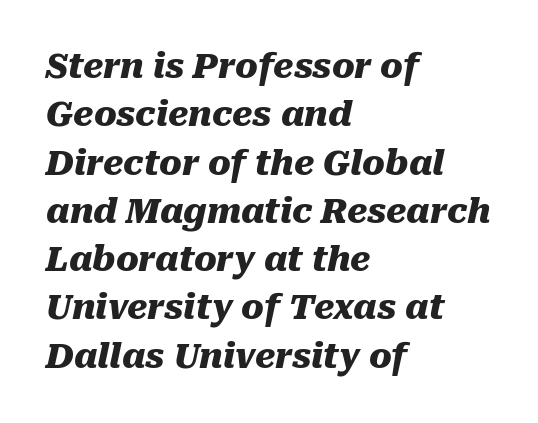
The image shows 34 px heavy type, italic (leaning right); set left-aligned, normal line spacing (1.42x), normal letter spacing, not underlined; medium stroke contrast and a medium x-height.
